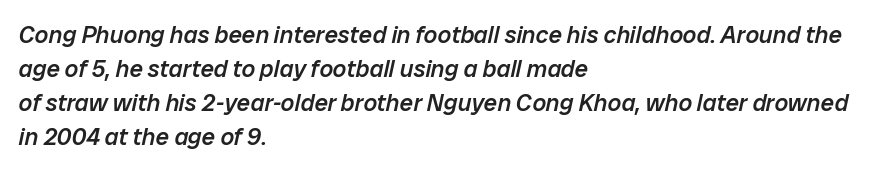
{"italic": "yes", "lean": "right", "slant_degrees": 12, "bold": "semi", "underline": "no", "align": "left", "line_spacing": "normal", "line_spacing_ratio": 1.42, "letter_spacing": "normal", "letter_spacing_em": 0.0, "glyph_px": 24}
